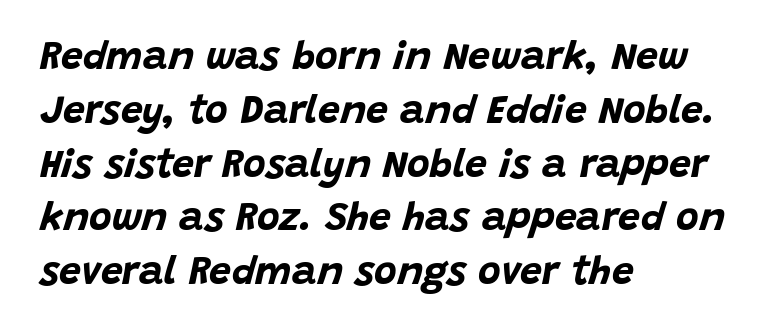
Q: Is the text bold? A: Yes.
Q: Is the text italic (slanted)? A: Yes, it leans right by about 15 degrees.
Q: Is the text underlined? A: No.
Q: How is the paragraph aligned? A: Left-aligned.
Q: Is the spacing between letters normal or unusually wide? A: Normal.
Q: Is the spacing between lines tight, normal or loose? A: Normal.
Q: Width (condensed, normal, or wide)? A: Normal.
Q: Stroke contrast? A: Low.
Q: x-height? A: Large.
Q: Monospaced? A: No.
